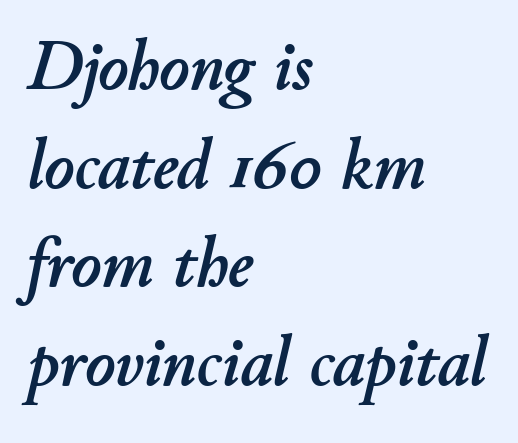
{"italic": "yes", "lean": "right", "slant_degrees": 11, "width": "normal", "stroke_contrast": "low", "x_height": "small", "monospaced": "no", "underline": "no", "align": "left", "line_spacing": "normal", "line_spacing_ratio": 1.39, "letter_spacing": "normal", "letter_spacing_em": 0.0, "glyph_px": 71}
